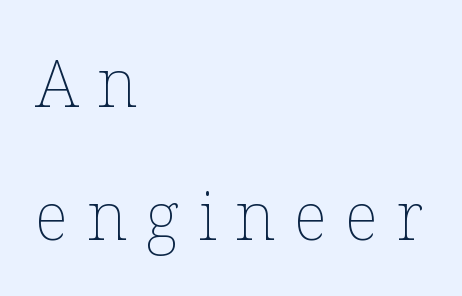
{"italic": "no", "bold": "no", "weight": "thin", "width": "normal", "stroke_contrast": "low", "x_height": "medium", "monospaced": "no", "underline": "no", "align": "left", "line_spacing": "loose", "line_spacing_ratio": 1.99, "letter_spacing": "wide", "letter_spacing_em": 0.27, "glyph_px": 67}
